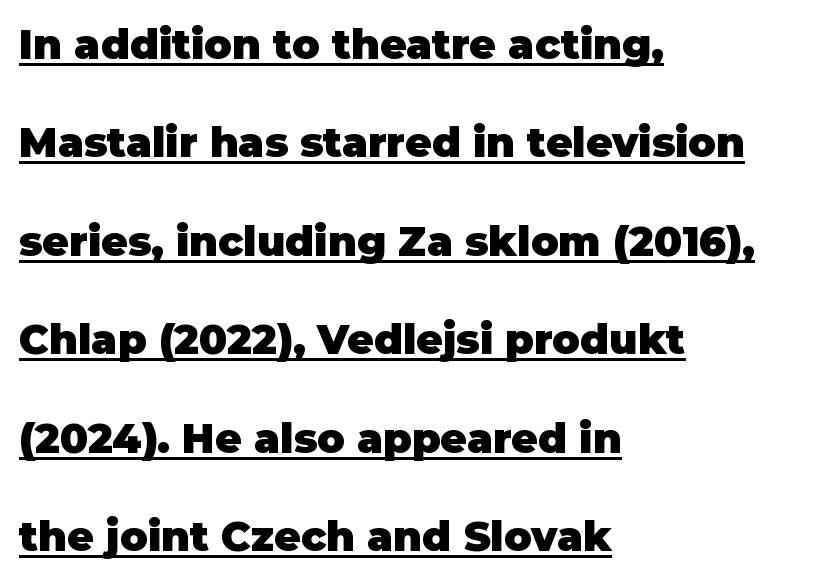
Q: Is the text bold? A: Yes.
Q: Is the text italic (slanted)? A: No, it is upright.
Q: Is the typeface a serif or a sans-serif typeface? A: Sans-serif.
Q: Is the text underlined? A: Yes.
Q: How is the paragraph aligned? A: Left-aligned.
Q: Is the spacing between letters normal or unusually wide? A: Normal.
Q: Is the spacing between lines tight, normal or loose? A: Loose.
Q: Width (condensed, normal, or wide)? A: Normal.
Q: Stroke contrast? A: Low.
Q: x-height? A: Large.
Q: Monospaced? A: No.
